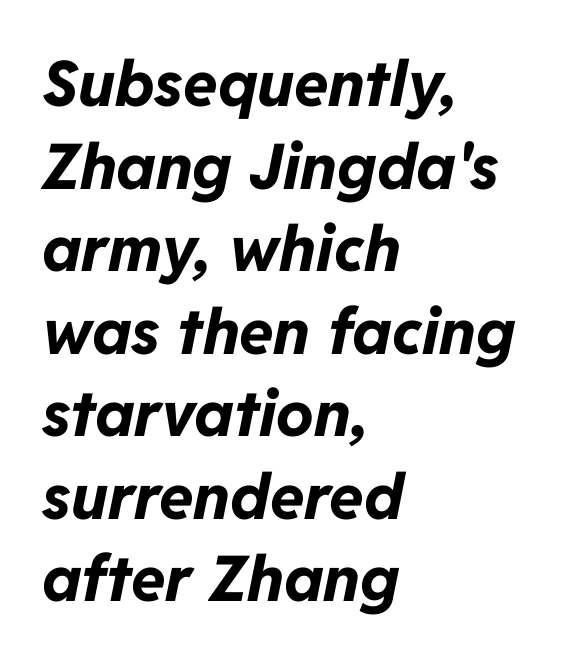
Q: Is the text bold? A: Yes.
Q: Is the text italic (slanted)? A: Yes, it leans right by about 11 degrees.
Q: Is the text underlined? A: No.
Q: How is the paragraph aligned? A: Left-aligned.
Q: Is the spacing between letters normal or unusually wide? A: Normal.
Q: Is the spacing between lines tight, normal or loose? A: Normal.
Q: Width (condensed, normal, or wide)? A: Normal.
Q: Stroke contrast? A: Low.
Q: x-height? A: Medium.
Q: Monospaced? A: No.
